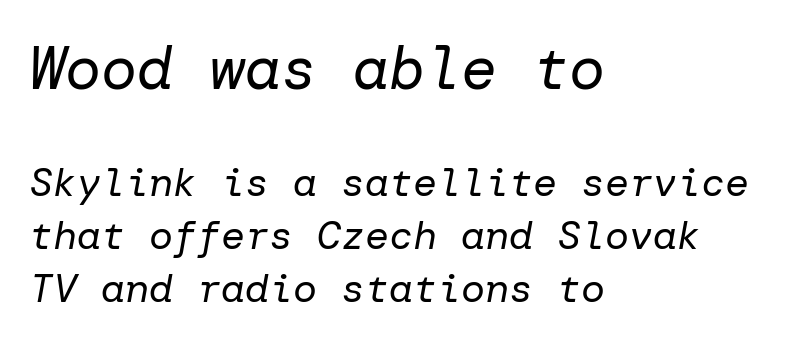
Every character sits at an angle, as italics do. The line-height multiplier appears to be the usual default. The horizontal fit of the characters is conventional and even. The face looks like a standard text weight, possibly lighter. Larger block? The one above; the one below is distinctly smaller.
